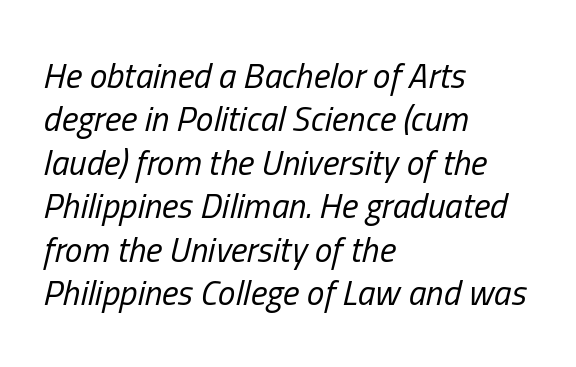
The image shows 35 px regular-weight, condensed type, italic (leaning right); set left-aligned, line spacing 1.24x, normal letter spacing, not underlined; low stroke contrast and a medium x-height.
